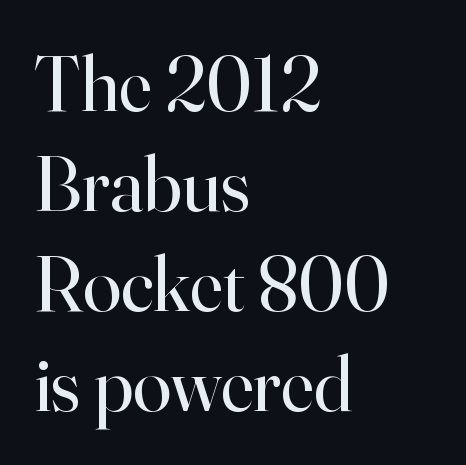
The image shows 78 px regular-weight serif type, upright; set left-aligned, normal line spacing (1.28x), normal letter spacing, not underlined; high stroke contrast and a small x-height.
